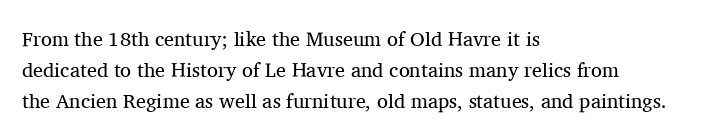
{"italic": "no", "bold": "no", "underline": "no", "align": "left", "line_spacing": "normal", "line_spacing_ratio": 1.56, "letter_spacing": "normal", "letter_spacing_em": 0.0, "glyph_px": 20}
